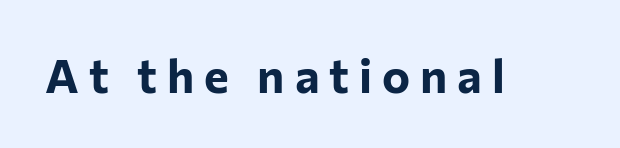
{"serif": "no", "italic": "no", "bold": "yes", "weight": "bold", "width": "normal", "stroke_contrast": "low", "x_height": "medium", "monospaced": "no", "underline": "no", "letter_spacing": "wide", "letter_spacing_em": 0.21, "glyph_px": 47}
